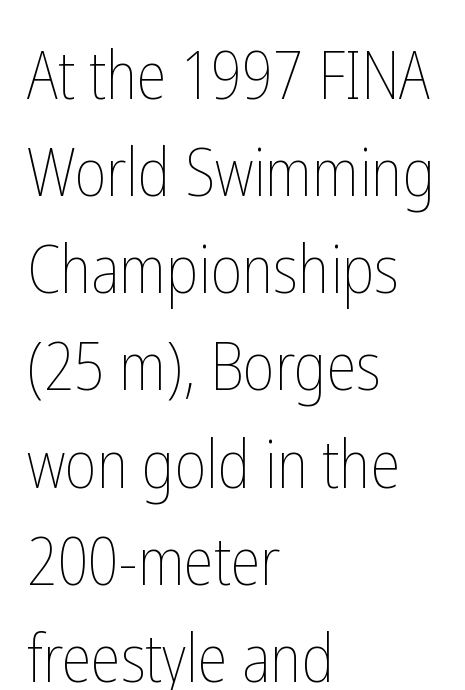
The image shows 67 px thin, condensed type, upright; set left-aligned, normal line spacing (1.45x), normal letter spacing, not underlined; low stroke contrast and a medium x-height.
